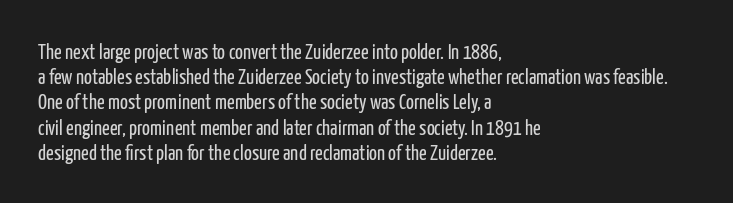
{"italic": "no", "bold": "no", "underline": "no", "align": "left", "line_spacing_ratio": 1.2, "letter_spacing": "normal", "letter_spacing_em": 0.0, "glyph_px": 21}
